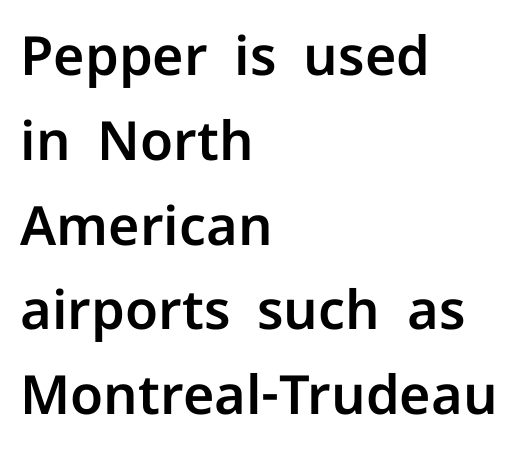
Q: Is the text italic (slanted)? A: No, it is upright.
Q: Is the typeface a serif or a sans-serif typeface? A: Sans-serif.
Q: Is the text underlined? A: No.
Q: How is the paragraph aligned? A: Left-aligned.
Q: Is the spacing between letters normal or unusually wide? A: Normal.
Q: Is the spacing between lines tight, normal or loose? A: Normal.
Q: Width (condensed, normal, or wide)? A: Normal.
Q: Stroke contrast? A: Low.
Q: x-height? A: Medium.
Q: Monospaced? A: No.
